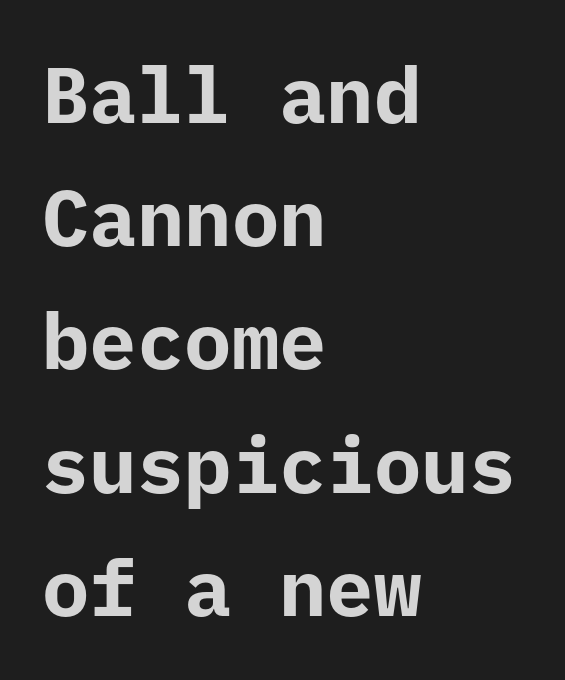
{"serif": "no", "italic": "no", "bold": "yes", "weight": "bold", "width": "normal", "stroke_contrast": "low", "x_height": "medium", "monospaced": "yes", "underline": "no", "align": "left", "line_spacing": "normal", "line_spacing_ratio": 1.56, "letter_spacing": "normal", "letter_spacing_em": 0.0, "glyph_px": 79}
